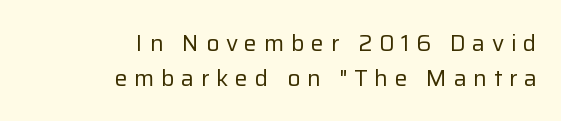
Does extra space separate the letters? Yes, quite a lot of it. The characters are drawn with everyday or finer stroke widths. Nope, not italic — everything's standing straight. Compared with a flush-left layout, this one pins lines to the opposite, right side. The gap between lines stays unmarked.
